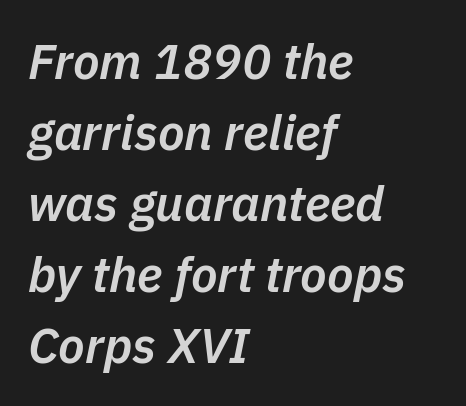
{"italic": "yes", "lean": "right", "slant_degrees": 11, "bold": "semi", "weight": "semibold", "width": "normal", "stroke_contrast": "low", "x_height": "medium", "monospaced": "no", "underline": "no", "align": "left", "line_spacing": "normal", "line_spacing_ratio": 1.45, "letter_spacing": "normal", "letter_spacing_em": 0.0, "glyph_px": 49}
